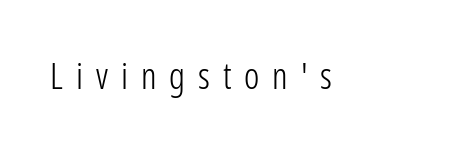
The image shows 36 px light, condensed sans-serif type, upright; set unusually wide letter spacing (+0.36 em), not underlined; low stroke contrast and a medium x-height.
